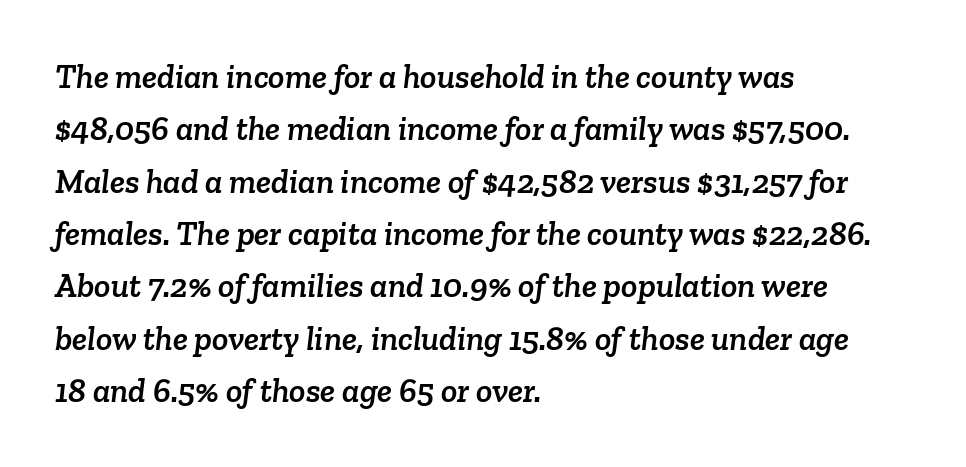
Q: Is the typeface a serif or a sans-serif typeface? A: Serif.
Q: Is the text underlined? A: No.
Q: How is the paragraph aligned? A: Left-aligned.
Q: Is the spacing between letters normal or unusually wide? A: Normal.
Q: Is the spacing between lines tight, normal or loose? A: Normal.
Q: Width (condensed, normal, or wide)? A: Normal.
Q: Stroke contrast? A: Low.
Q: x-height? A: Medium.
Q: Monospaced? A: No.
